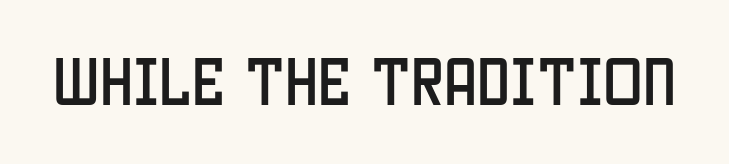
{"serif": "no", "italic": "no", "width": "condensed", "stroke_contrast": "low", "x_height": "large", "monospaced": "no", "underline": "no", "letter_spacing": "normal", "letter_spacing_em": 0.0, "glyph_px": 53}
